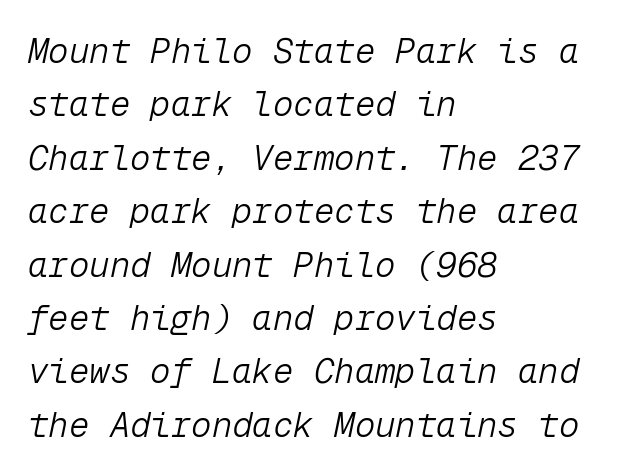
The image shows 34 px light type, italic (leaning right), monospaced; set left-aligned, normal line spacing (1.57x), normal letter spacing, not underlined; low stroke contrast and a medium x-height.
